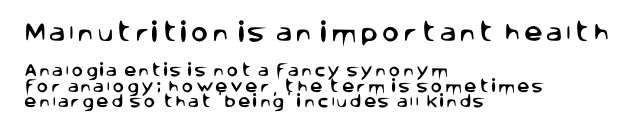
Q: Is the text italic (slanted)? A: No, it is upright.
Q: Is the text underlined? A: No.
Q: How is the paragraph aligned? A: Left-aligned.
Q: Is the spacing between lines tight, normal or loose? A: Tight.
Q: Which block of text is set in a larger size, the first (top) or the second (bottom)? A: The first (top) one.
